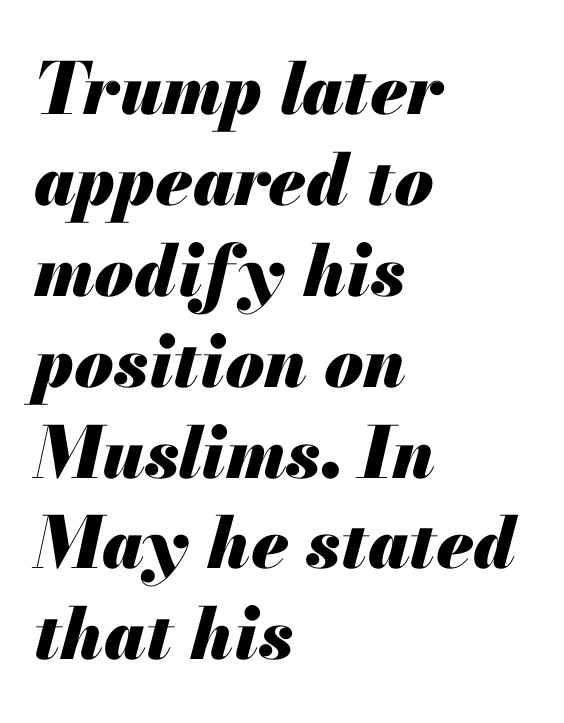
{"italic": "yes", "lean": "right", "slant_degrees": 13, "bold": "yes", "weight": "heavy", "width": "normal", "stroke_contrast": "medium", "x_height": "small", "monospaced": "no", "underline": "no", "align": "left", "line_spacing": "normal", "line_spacing_ratio": 1.28, "letter_spacing": "normal", "letter_spacing_em": 0.0, "glyph_px": 71}
